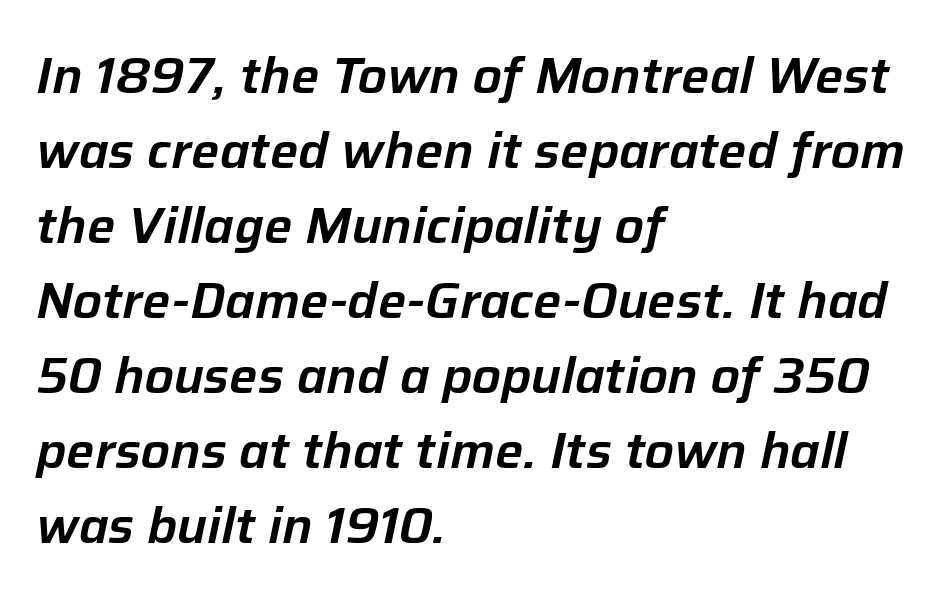
{"italic": "yes", "lean": "right", "slant_degrees": 12, "width": "normal", "stroke_contrast": "low", "x_height": "medium", "monospaced": "no", "underline": "no", "align": "left", "line_spacing": "normal", "line_spacing_ratio": 1.5, "letter_spacing": "normal", "letter_spacing_em": 0.0, "glyph_px": 50}
